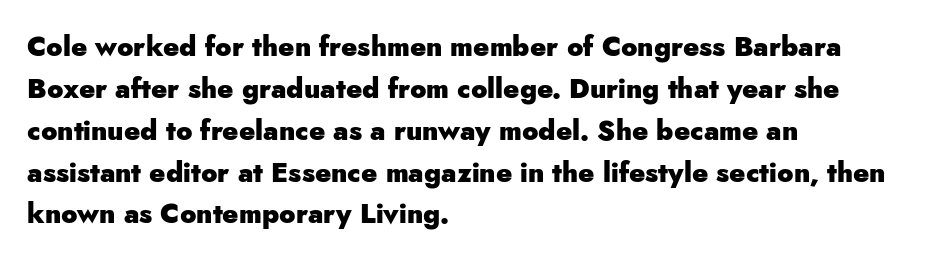
{"italic": "no", "bold": "yes", "underline": "no", "align": "left", "line_spacing": "normal", "line_spacing_ratio": 1.55, "letter_spacing": "normal", "letter_spacing_em": 0.0, "glyph_px": 27}
